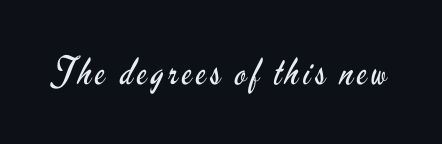
No letter is thick-stroked: the sample isn't bold. These lines are rendered in a variable-pitch font. This sample uses a sans-serif face. Just letters on the line, the space beneath them empty.
